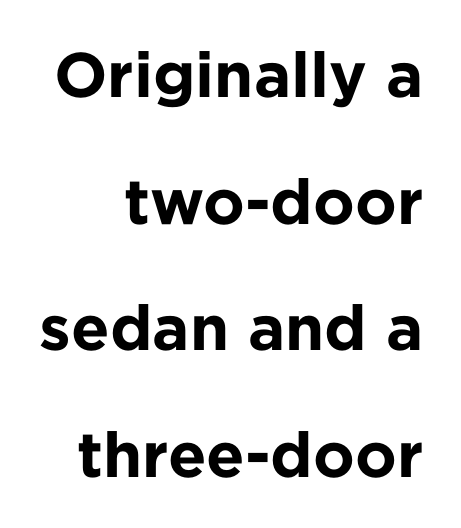
Q: Is the text bold? A: Yes.
Q: Is the text italic (slanted)? A: No, it is upright.
Q: Is the typeface a serif or a sans-serif typeface? A: Sans-serif.
Q: Is the text underlined? A: No.
Q: How is the paragraph aligned? A: Right-aligned.
Q: Is the spacing between letters normal or unusually wide? A: Normal.
Q: Is the spacing between lines tight, normal or loose? A: Loose.
Q: Width (condensed, normal, or wide)? A: Normal.
Q: Stroke contrast? A: Low.
Q: x-height? A: Medium.
Q: Monospaced? A: No.
